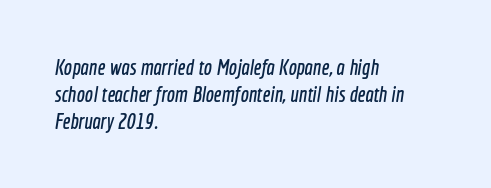
Underlining? Definitely not there. Does the copy run flush right? No — it runs flush left. Spacing between characters is what you'd get straight out of the box.
